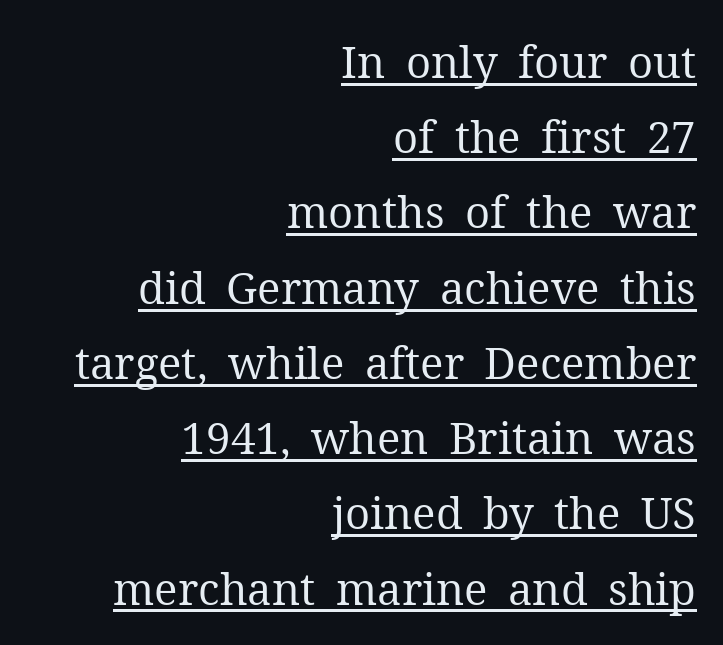
Q: Is the text bold? A: No.
Q: Is the text italic (slanted)? A: No, it is upright.
Q: Is the typeface a serif or a sans-serif typeface? A: Serif.
Q: Is the text underlined? A: Yes.
Q: How is the paragraph aligned? A: Right-aligned.
Q: Is the spacing between letters normal or unusually wide? A: Normal.
Q: Width (condensed, normal, or wide)? A: Normal.
Q: Stroke contrast? A: Medium.
Q: x-height? A: Medium.
Q: Monospaced? A: No.
